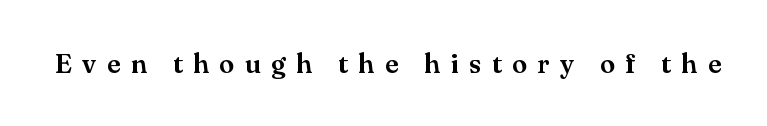
Italic: no, the glyphs are upright roman. Does extra space separate the letters? Yes, quite a lot of it. Check under the words: just untouched page.
